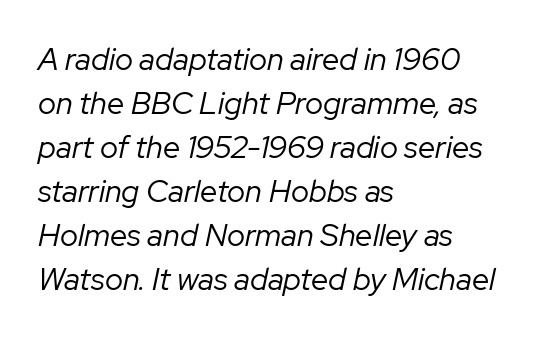
The image shows 31 px regular-weight type, italic (leaning right); set left-aligned, normal line spacing (1.42x), normal letter spacing, not underlined; low stroke contrast and a medium x-height.
